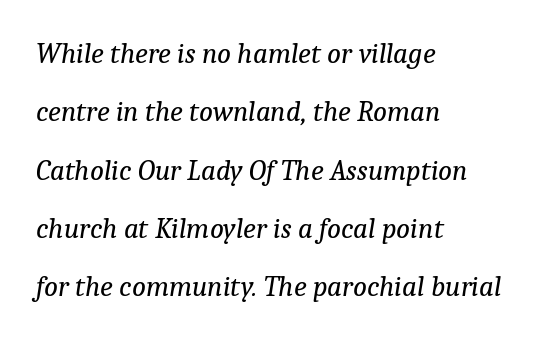
The image shows 29 px regular-weight serif type, italic (leaning right); set left-aligned, loose line spacing (2.01x), normal letter spacing, not underlined; low stroke contrast and a medium x-height.
